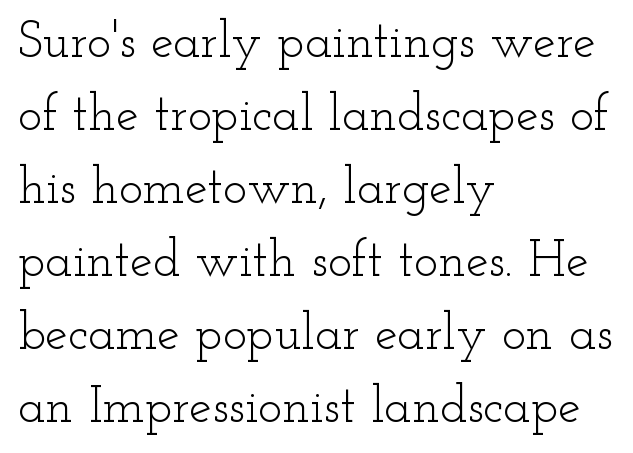
This is not heavy type; no bold has been used. The gap between lines stays unmarked. Each line starts at the same left margin while the right side varies. A normal amount of white space separates one row of letters from the next.
